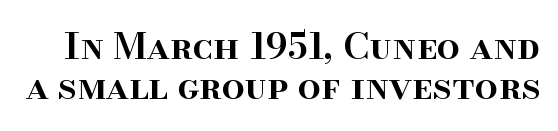
Q: Is the text bold? A: Semi-bold.
Q: Is the text italic (slanted)? A: No, it is upright.
Q: Is the typeface a serif or a sans-serif typeface? A: Serif.
Q: Is the text underlined? A: No.
Q: Is the spacing between letters normal or unusually wide? A: Normal.
Q: Is the spacing between lines tight, normal or loose? A: Tight.
Q: Width (condensed, normal, or wide)? A: Normal.
Q: Stroke contrast? A: High.
Q: x-height? A: Small.
Q: Monospaced? A: No.
